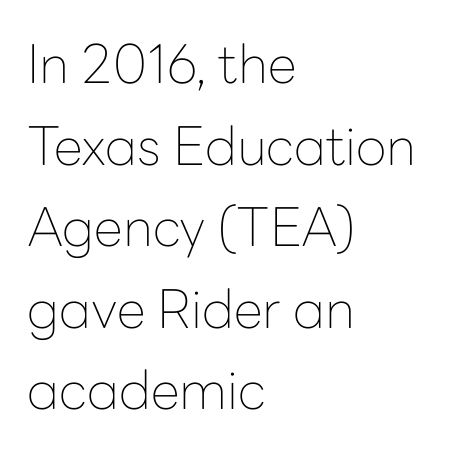
Vertical stems look standard width or narrower in stroke. The specimen omits any rule beneath the text block's lines. No italicization has been applied; the sample stays upright. The letterforms sit shoulder to shoulder at normal distance.
